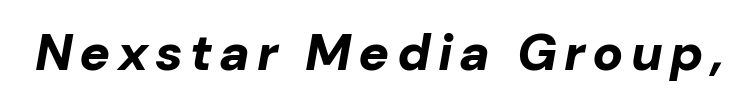
{"italic": "yes", "lean": "right", "slant_degrees": 10, "bold": "yes", "weight": "bold", "width": "normal", "stroke_contrast": "low", "x_height": "medium", "monospaced": "no", "underline": "no", "glyph_px": 51}
